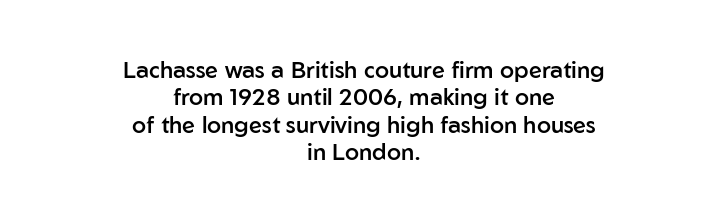
The image shows 23 px text type, upright; set centered, line spacing 1.19x, normal letter spacing, not underlined.
